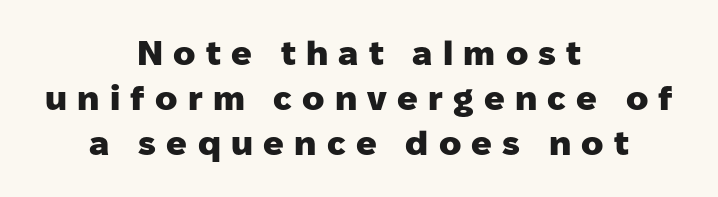
Q: Is the text bold? A: Yes.
Q: Is the text italic (slanted)? A: No, it is upright.
Q: Is the typeface a serif or a sans-serif typeface? A: Sans-serif.
Q: Is the text underlined? A: No.
Q: How is the paragraph aligned? A: Centered.
Q: Is the spacing between letters normal or unusually wide? A: Unusually wide.
Q: Is the spacing between lines tight, normal or loose? A: Normal.
Q: Width (condensed, normal, or wide)? A: Normal.
Q: Stroke contrast? A: Low.
Q: x-height? A: Medium.
Q: Monospaced? A: No.
